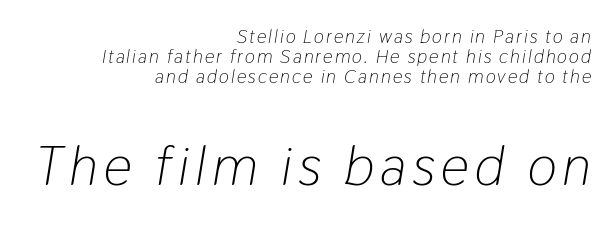
{"italic": "yes", "lean": "right", "slant_degrees": 9, "bold": "no", "weight": "light", "width": "condensed", "stroke_contrast": "low", "x_height": "medium", "monospaced": "no", "underline": "no", "align": "right", "line_spacing": "tight", "line_spacing_ratio": 1.06, "larger_block": "second", "size_ratio": 2.95, "glyph_px": 56}
